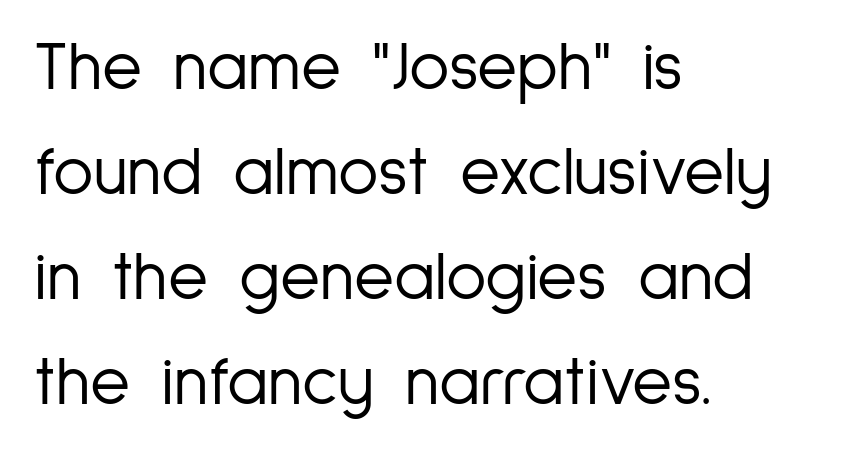
{"serif": "no", "italic": "no", "bold": "no", "weight": "light", "width": "condensed", "stroke_contrast": "low", "x_height": "medium", "monospaced": "no", "underline": "no", "align": "left", "line_spacing": "normal", "line_spacing_ratio": 1.52, "letter_spacing": "normal", "letter_spacing_em": 0.0, "glyph_px": 69}
